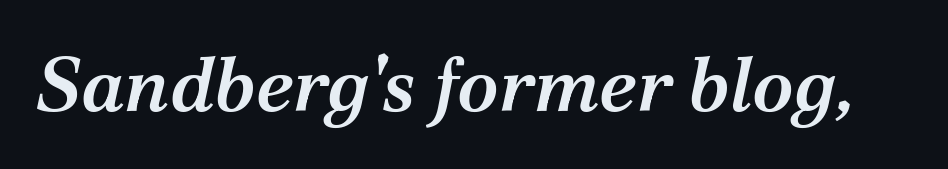
The image shows 76 px semibold serif type, italic (leaning right); set normal letter spacing, not underlined; medium stroke contrast and a medium x-height.
